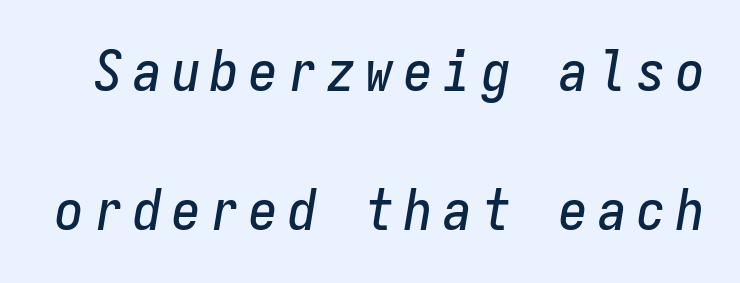
{"italic": "yes", "lean": "right", "slant_degrees": 9, "width": "condensed", "stroke_contrast": "low", "x_height": "medium", "monospaced": "yes", "underline": "no", "line_spacing": "loose", "line_spacing_ratio": 2.43, "glyph_px": 57}
